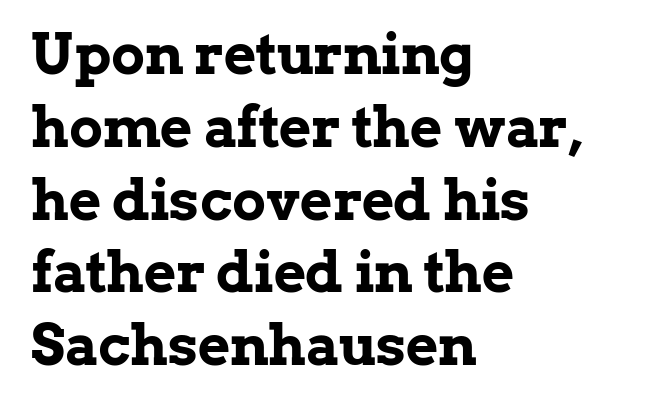
Q: Is the text bold? A: Yes.
Q: Is the text italic (slanted)? A: No, it is upright.
Q: Is the typeface a serif or a sans-serif typeface? A: Serif.
Q: Is the text underlined? A: No.
Q: How is the paragraph aligned? A: Left-aligned.
Q: Is the spacing between letters normal or unusually wide? A: Normal.
Q: Is the spacing between lines tight, normal or loose? A: Normal.
Q: Width (condensed, normal, or wide)? A: Normal.
Q: Stroke contrast? A: Low.
Q: x-height? A: Medium.
Q: Monospaced? A: No.
